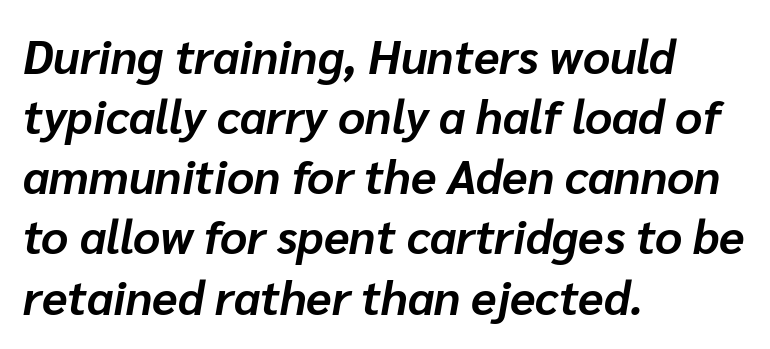
{"italic": "yes", "lean": "right", "slant_degrees": 10, "bold": "yes", "weight": "bold", "width": "normal", "stroke_contrast": "low", "x_height": "medium", "monospaced": "no", "underline": "no", "align": "left", "line_spacing": "normal", "line_spacing_ratio": 1.28, "letter_spacing": "normal", "letter_spacing_em": 0.0, "glyph_px": 47}
